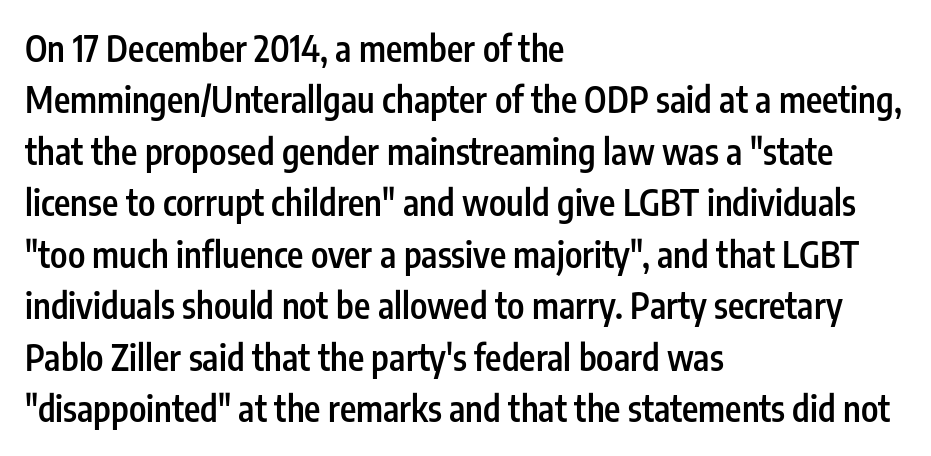
Upright lettering throughout. A typesetter would call this proportional, since set widths differ per character. Is the type bold? Partly — it's a semibold, heavier than regular but not fully bold. Descenders are the only things crossing below the line. Observe the ordinary spacing: letters are neighbours, not strangers.
